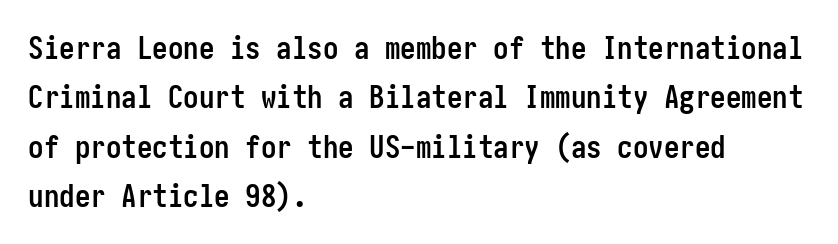
{"serif": "no", "italic": "no", "bold": "yes", "weight": "semibold", "width": "condensed", "stroke_contrast": "low", "x_height": "medium", "underline": "no", "align": "left", "line_spacing": "normal", "line_spacing_ratio": 1.59, "letter_spacing": "normal", "letter_spacing_em": 0.0, "glyph_px": 31}
